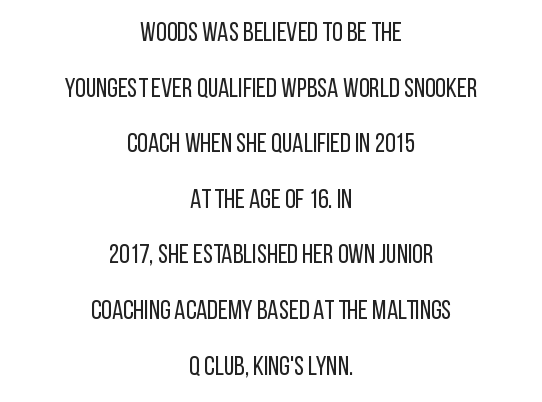
{"italic": "no", "bold": "no", "underline": "no", "align": "center", "line_spacing": "loose", "line_spacing_ratio": 2.06, "letter_spacing": "normal", "letter_spacing_em": 0.0, "glyph_px": 27}
